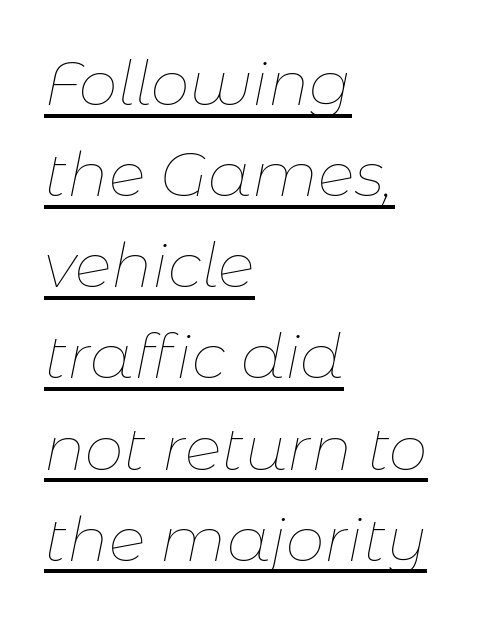
Counters stay open thanks to moderate or lighter strokes. When letters slant like this, we call the style italic. Rows of type keep a routine distance in the vertical direction. Looks like someone drew a line under every word here. Left-aligned paragraph, ragged on the right. Default kerning and tracking; the words read as compact shapes.
